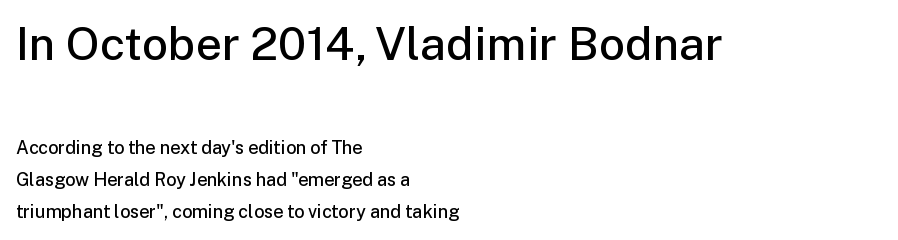
Q: Is the text bold? A: Semi-bold.
Q: Is the text italic (slanted)? A: No, it is upright.
Q: Is the typeface a serif or a sans-serif typeface? A: Sans-serif.
Q: Is the text underlined? A: No.
Q: How is the paragraph aligned? A: Left-aligned.
Q: Is the spacing between letters normal or unusually wide? A: Normal.
Q: Which block of text is set in a larger size, the first (top) or the second (bottom)? A: The first (top) one.
Q: Width (condensed, normal, or wide)? A: Normal.
Q: Stroke contrast? A: Low.
Q: x-height? A: Medium.
Q: Monospaced? A: No.
